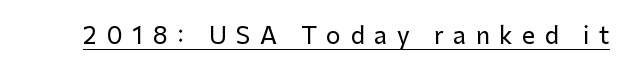
Q: Is the text italic (slanted)? A: No, it is upright.
Q: Is the text underlined? A: Yes.
Q: Is the spacing between letters normal or unusually wide? A: Unusually wide.
